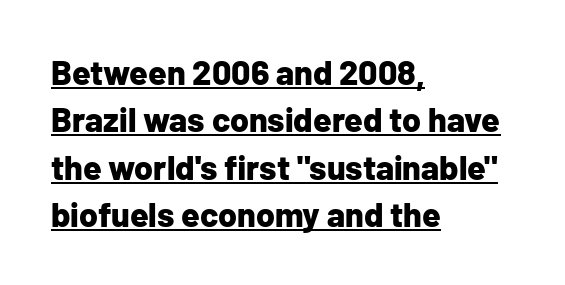
What's the leading like? Ordinary, nothing unusual. The characters look thick and weighty, a clear bold. Is this a fixed-width face? No — the glyphs have proportional, varying widths. Is the block centered? No — it sits flush against the left margin.
